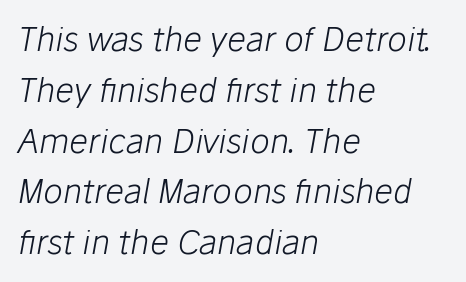
Each row of text sits above clean, open space. Leftover space on each line is placed entirely after the last word. When letters slant like this, we call the style italic. Regular leading.
